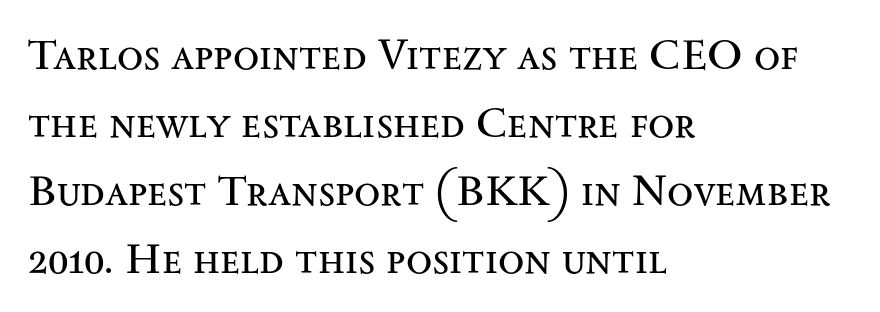
The image shows 43 px regular-weight, wide serif type, upright; set left-aligned, normal line spacing (1.58x), normal letter spacing, not underlined; medium stroke contrast and a small x-height.
